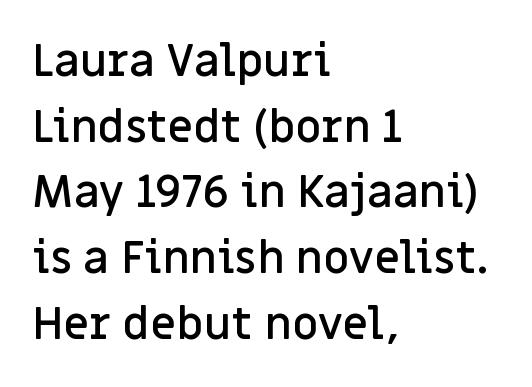
Q: Is the text bold? A: Semi-bold.
Q: Is the text italic (slanted)? A: No, it is upright.
Q: Is the typeface a serif or a sans-serif typeface? A: Sans-serif.
Q: Is the text underlined? A: No.
Q: How is the paragraph aligned? A: Left-aligned.
Q: Is the spacing between letters normal or unusually wide? A: Normal.
Q: Is the spacing between lines tight, normal or loose? A: Normal.
Q: Width (condensed, normal, or wide)? A: Normal.
Q: Stroke contrast? A: Low.
Q: x-height? A: Large.
Q: Monospaced? A: No.
